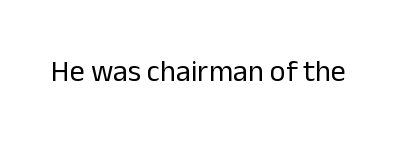
{"serif": "no", "italic": "no", "bold": "no", "weight": "regular", "width": "normal", "stroke_contrast": "low", "x_height": "medium", "monospaced": "no", "underline": "no", "letter_spacing": "normal", "letter_spacing_em": 0.0, "glyph_px": 30}
